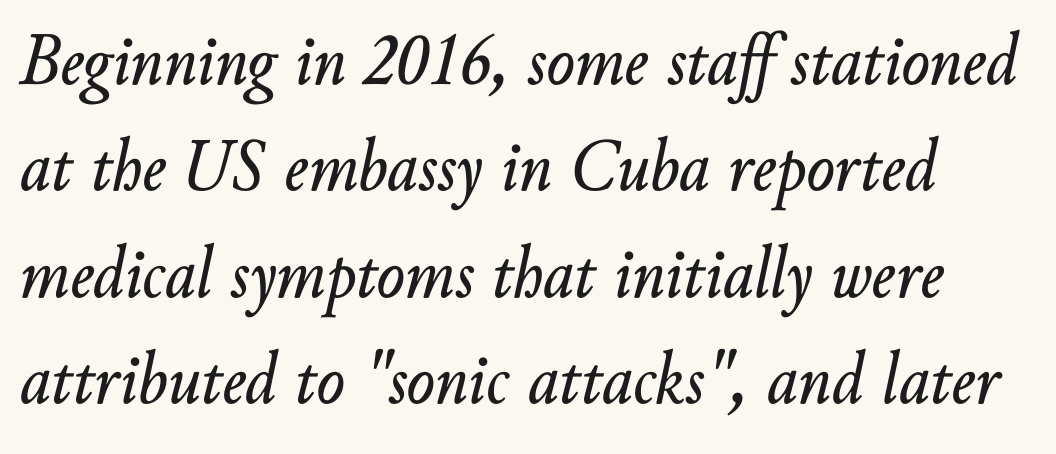
{"italic": "yes", "lean": "right", "slant_degrees": 10, "width": "normal", "stroke_contrast": "low", "x_height": "small", "monospaced": "no", "underline": "no", "line_spacing": "normal", "line_spacing_ratio": 1.42, "letter_spacing": "normal", "letter_spacing_em": 0.0, "glyph_px": 75}
